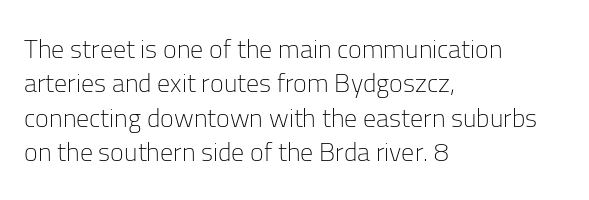
Leftover space on each line is placed entirely after the last word. Notice how the stems are strictly vertical — no italics here. The rendering uses a moderate line-height, typical for paragraphs. Underlining? Definitely not there. A light-to-regular cut is what we see here.
